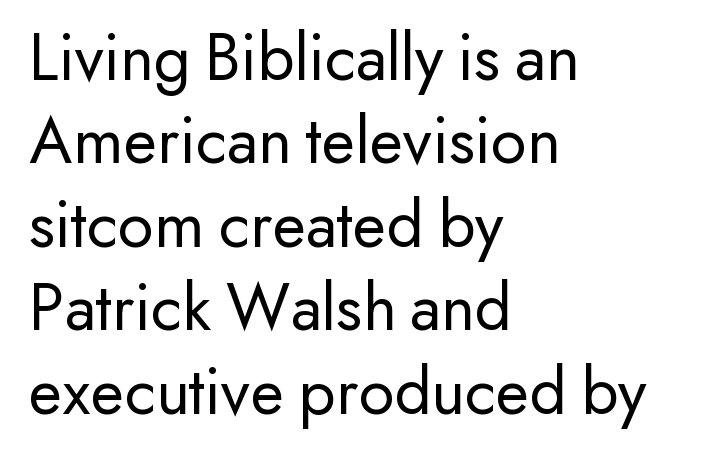
{"serif": "no", "italic": "no", "bold": "no", "weight": "regular", "width": "normal", "stroke_contrast": "low", "x_height": "small", "monospaced": "no", "underline": "no", "align": "left", "line_spacing_ratio": 1.21, "letter_spacing": "normal", "letter_spacing_em": 0.0, "glyph_px": 69}
